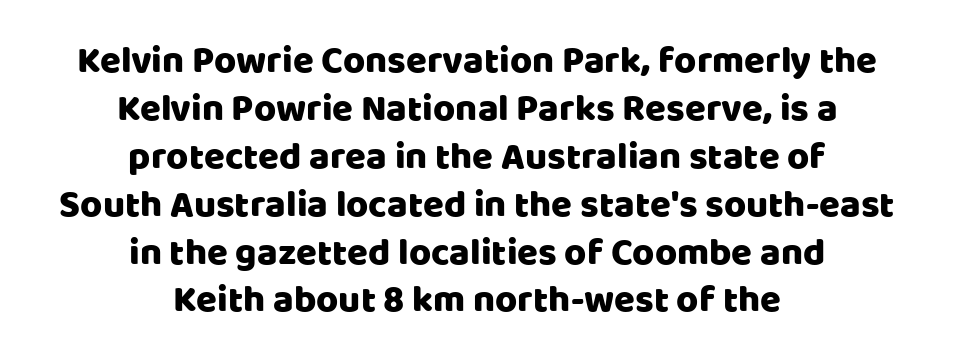
The image shows 38 px sans-serif type, upright; set centered, normal line spacing (1.26x), normal letter spacing, not underlined; low stroke contrast and a large x-height.
